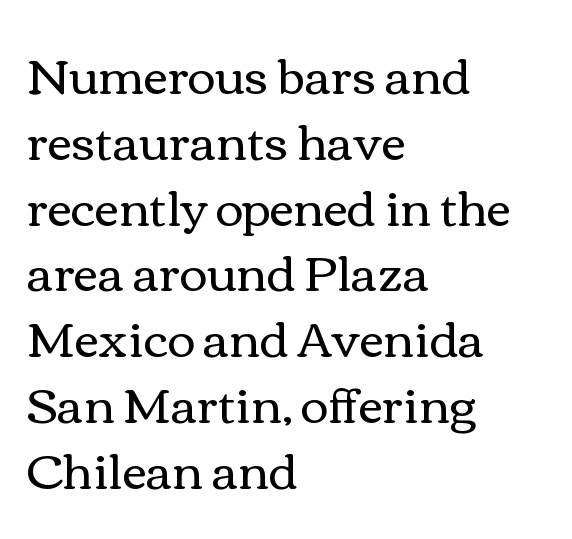
Q: Is the text bold? A: No.
Q: Is the text italic (slanted)? A: No, it is upright.
Q: Is the text underlined? A: No.
Q: How is the paragraph aligned? A: Left-aligned.
Q: Is the spacing between letters normal or unusually wide? A: Normal.
Q: Is the spacing between lines tight, normal or loose? A: Normal.
Q: Width (condensed, normal, or wide)? A: Wide.
Q: x-height? A: Medium.
Q: Monospaced? A: No.
